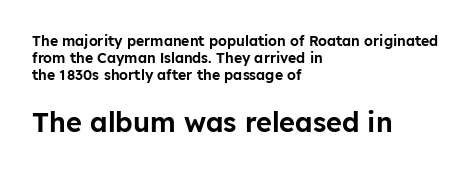
Q: Is the text italic (slanted)? A: No, it is upright.
Q: Is the text underlined? A: No.
Q: How is the paragraph aligned? A: Left-aligned.
Q: Is the spacing between letters normal or unusually wide? A: Normal.
Q: Which block of text is set in a larger size, the first (top) or the second (bottom)? A: The second (bottom) one.
